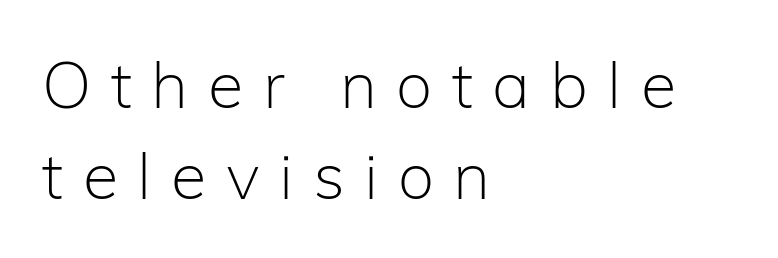
Regarding leading, the lines here are spaced in the standard way. You could not count columns in this text — the font is proportionally spaced. A light-to-regular cut is what we see here. Descender tails drop into unmarked territory.
